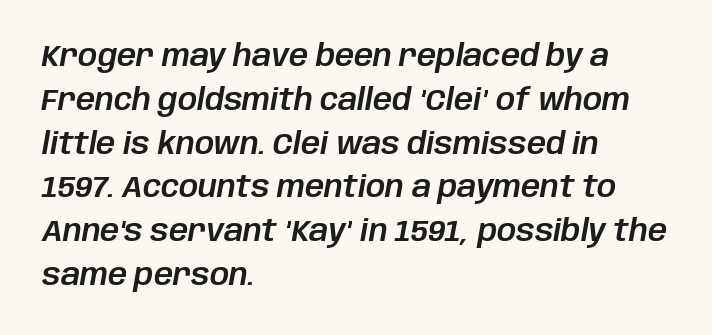
The image shows 30 px text type, italic (leaning right); set left-aligned, normal line spacing (1.46x), normal letter spacing, not underlined; low stroke contrast and a large x-height.
